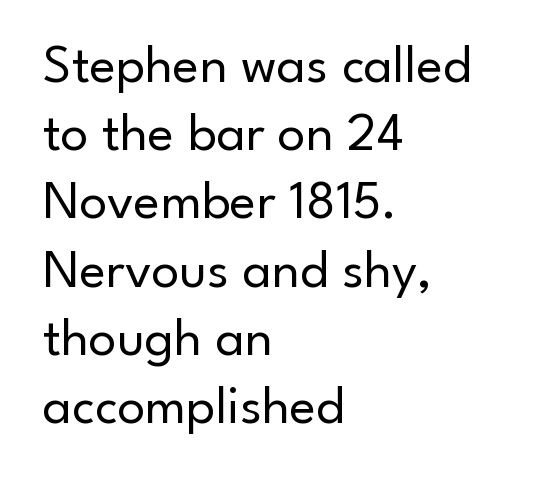
The image shows 55 px regular-weight sans-serif type, upright; set left-aligned, line spacing 1.24x, normal letter spacing, not underlined; low stroke contrast and a small x-height.
